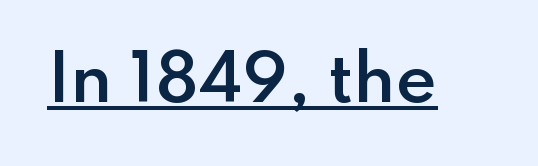
The image shows 63 px semibold sans-serif type, upright; set normal letter spacing, underlined; low stroke contrast and a small x-height.
